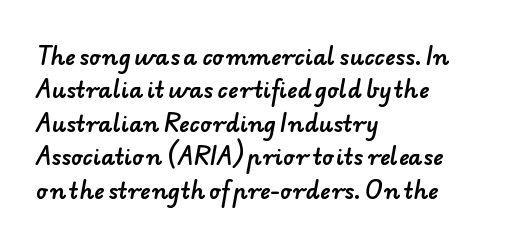
The passage shown stacks its lines at a standard gap. This sample uses plain, unmodified letter spacing. Leftover space on each line is placed entirely after the last word. Unmarked baselines from the first word to the last.
